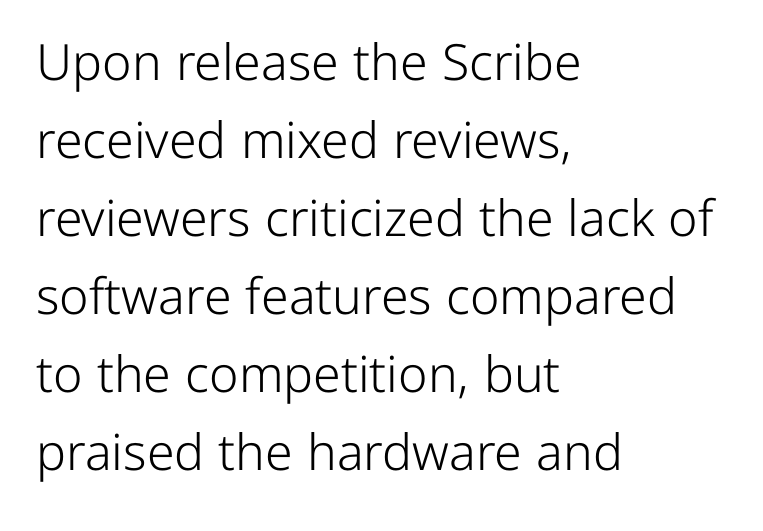
Typographically, this falls in the sans-serif category. Heft: none added — not bold. This rendering leaves character spacing at its baseline value. This sample has the flowing, uneven cadence of proportional lettering.
